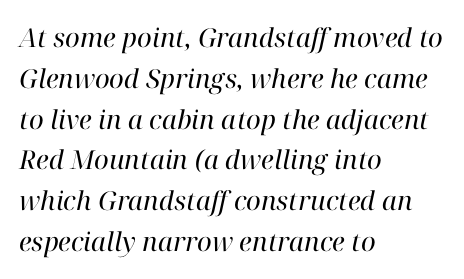
The image shows 26 px text type, italic (leaning right); set left-aligned, normal line spacing (1.57x), normal letter spacing, not underlined.
